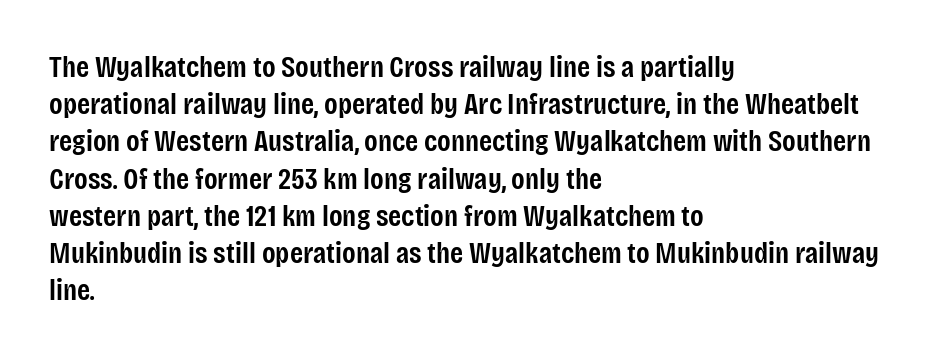
Q: Is the text bold? A: Semi-bold.
Q: Is the text italic (slanted)? A: No, it is upright.
Q: Is the typeface a serif or a sans-serif typeface? A: Sans-serif.
Q: Is the text underlined? A: No.
Q: How is the paragraph aligned? A: Left-aligned.
Q: Is the spacing between letters normal or unusually wide? A: Normal.
Q: Width (condensed, normal, or wide)? A: Condensed.
Q: Stroke contrast? A: Low.
Q: x-height? A: Large.
Q: Monospaced? A: No.
